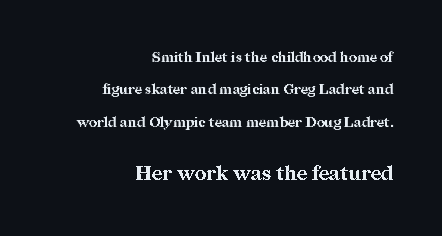
This rendering leaves character spacing at its baseline value. Emphasis by weight is at full strength: bold. Do the letters lean? They stand straight. Unmarked baselines from the first word to the last. Bigger letters appear in the bottom chunk; the top chunk is reduced. The setting favours the right margin, as signatures and pull-quotes sometimes do.
